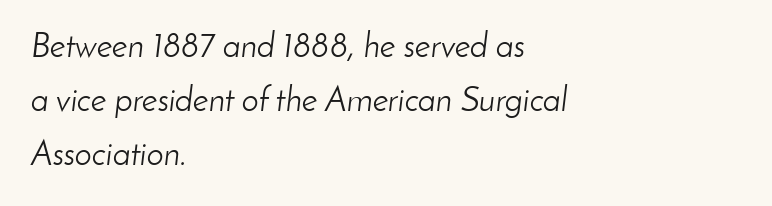
{"italic": "yes", "lean": "right", "slant_degrees": 8, "bold": "no", "weight": "light", "width": "normal", "stroke_contrast": "low", "x_height": "small", "monospaced": "no", "underline": "no", "align": "left", "line_spacing": "normal", "line_spacing_ratio": 1.59, "letter_spacing": "normal", "letter_spacing_em": 0.0, "glyph_px": 34}
